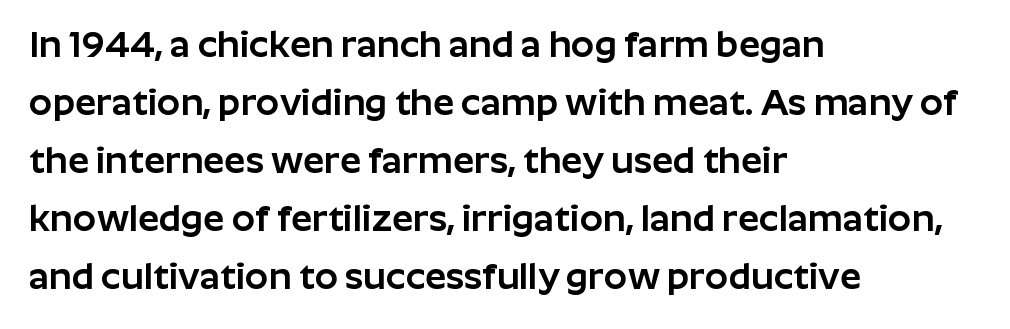
Students, observe: this is what conventionally led text looks like. Regarding serifs, this sample does without them. Each line starts at the same left margin while the right side varies. Just letters on the line, the space beneath them empty.
